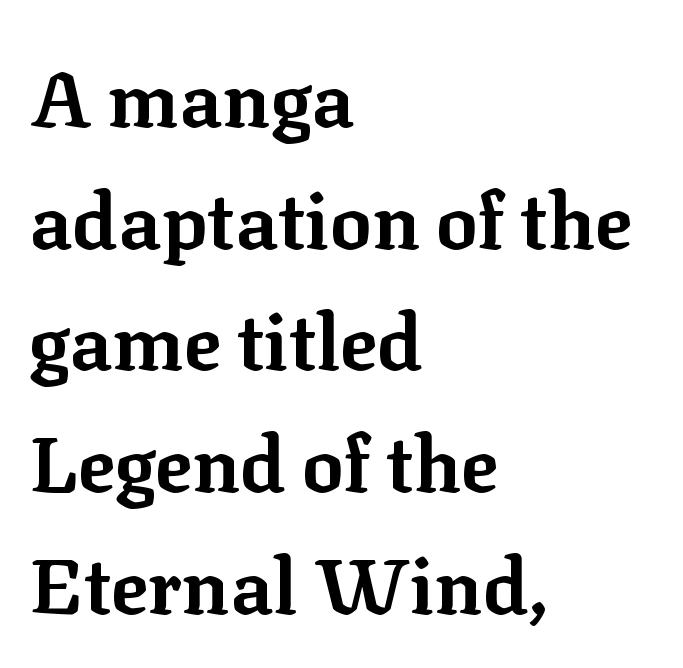
The image shows 78 px bold serif type, upright; set left-aligned, normal line spacing (1.56x), normal letter spacing, not underlined; low stroke contrast and a medium x-height.
